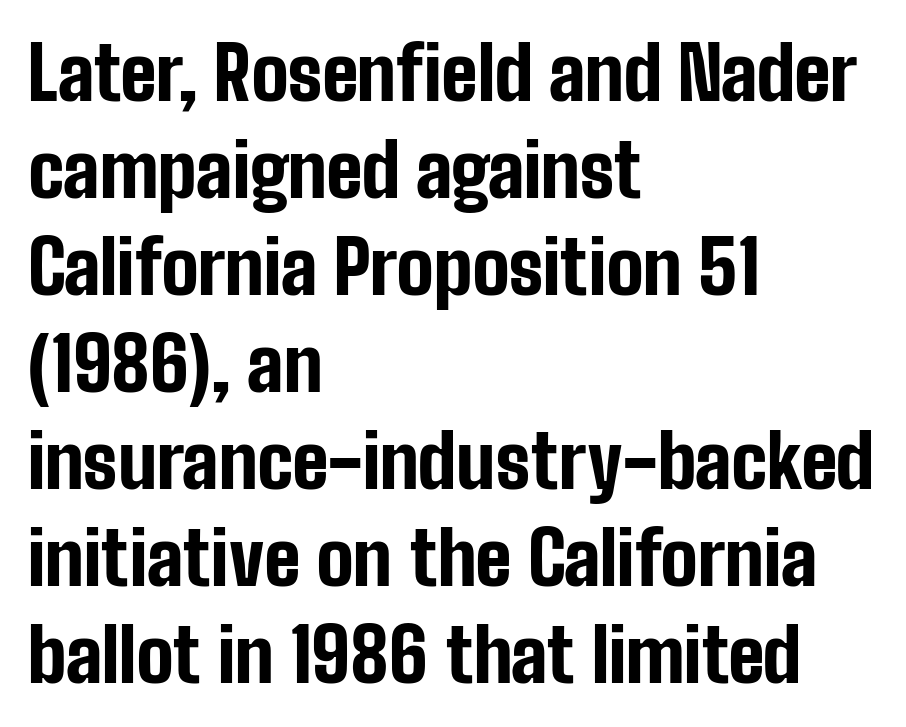
Q: Is the text bold? A: Yes.
Q: Is the text italic (slanted)? A: No, it is upright.
Q: Is the typeface a serif or a sans-serif typeface? A: Sans-serif.
Q: Is the text underlined? A: No.
Q: How is the paragraph aligned? A: Left-aligned.
Q: Is the spacing between letters normal or unusually wide? A: Normal.
Q: Is the spacing between lines tight, normal or loose? A: Normal.
Q: Width (condensed, normal, or wide)? A: Condensed.
Q: Stroke contrast? A: Low.
Q: x-height? A: Medium.
Q: Monospaced? A: No.
